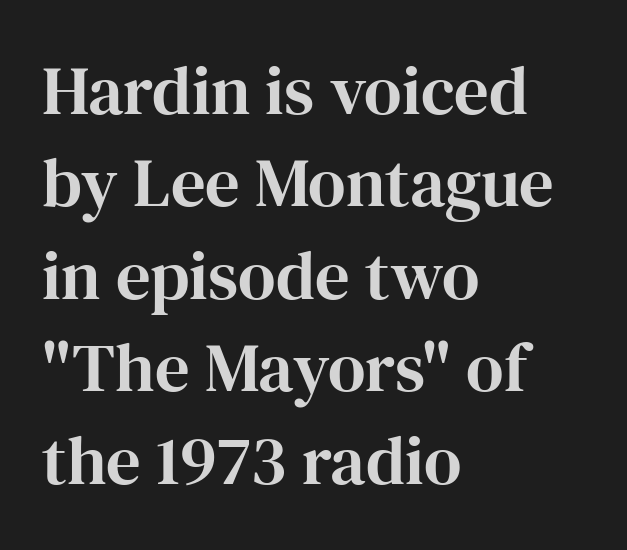
Rule under the text: the space is simply empty. The compositor pushed each line to the left boundary. Examine the stroke ends and you'll spot serifs. Each letter keeps its own natural width here, so spacing adapts to shape.
